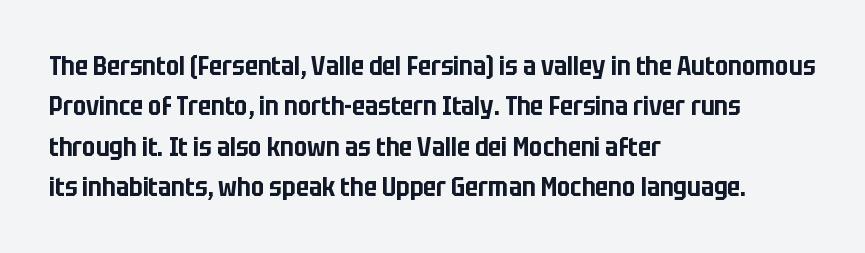
This rendering uses left alignment, leaving the right contour irregular. The vertical gap from one line to the next is medium. The space beneath each line is pristine and unruled. Does extra space separate the letters? No, they use regular spacing. Every character sits straight up, as roman type does.
